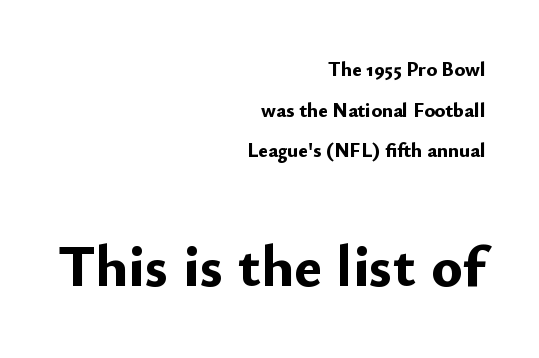
{"serif": "no", "italic": "no", "bold": "yes", "weight": "bold", "width": "normal", "stroke_contrast": "low", "x_height": "small", "monospaced": "no", "underline": "no", "align": "right", "line_spacing": "loose", "line_spacing_ratio": 2.03, "letter_spacing": "normal", "letter_spacing_em": 0.0, "larger_block": "second", "size_ratio": 2.95, "glyph_px": 59}
